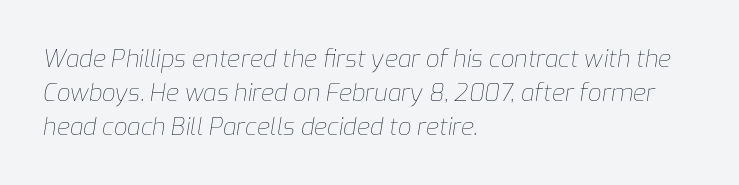
The image shows 24 px text type, italic (leaning right); set left-aligned, normal line spacing (1.41x), normal letter spacing, not underlined.
